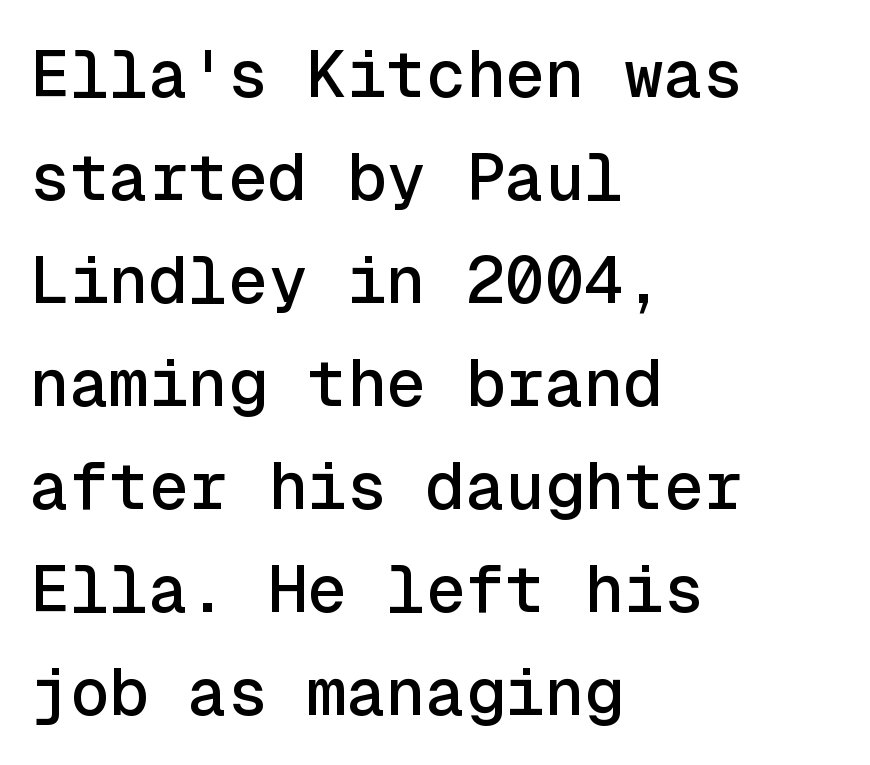
{"serif": "no", "italic": "no", "width": "normal", "x_height": "medium", "monospaced": "yes", "underline": "no", "align": "left", "line_spacing": "normal", "line_spacing_ratio": 1.56, "letter_spacing": "normal", "letter_spacing_em": 0.0, "glyph_px": 66}
